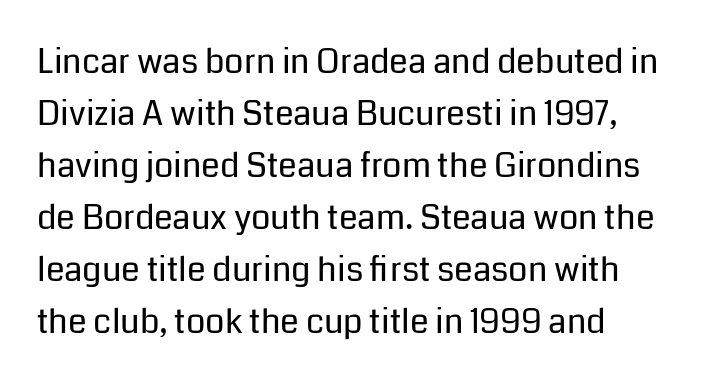
Check where the strokes stop: nothing finishes them off — pure sans. Reading down the column, the eye jumps a familiar distance to each next line. The foot of each line stays bare and open. These lines were composed using upright roman letters. Is this a fixed-width face? No — the glyphs have proportional, varying widths. Words appear dense and cohesive because spacing is normal.
